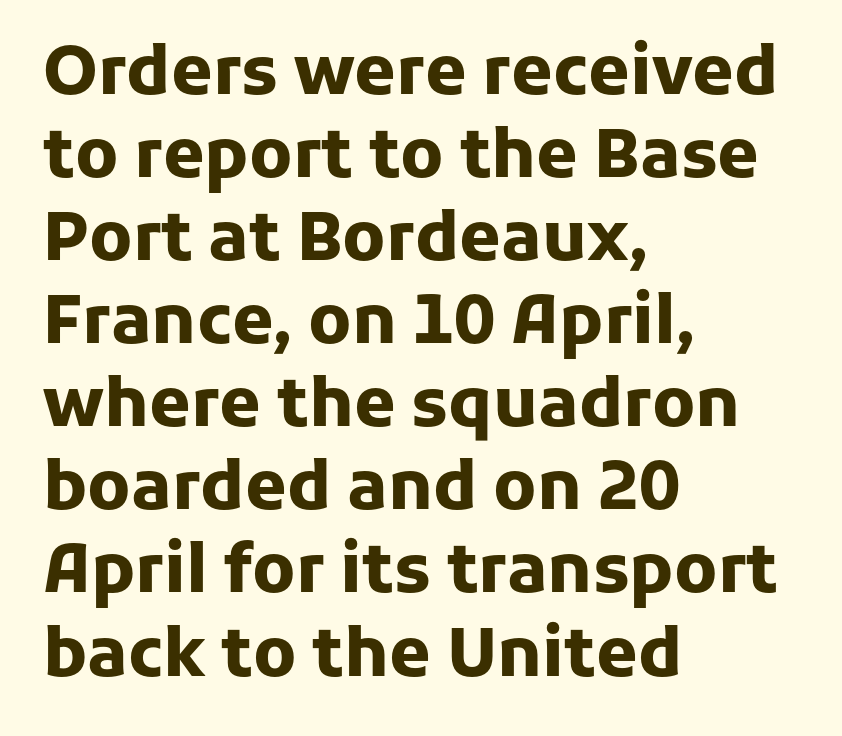
The image shows 67 px heavy sans-serif type, upright; set left-aligned, line spacing 1.24x, normal letter spacing, not underlined; low stroke contrast and a medium x-height.
